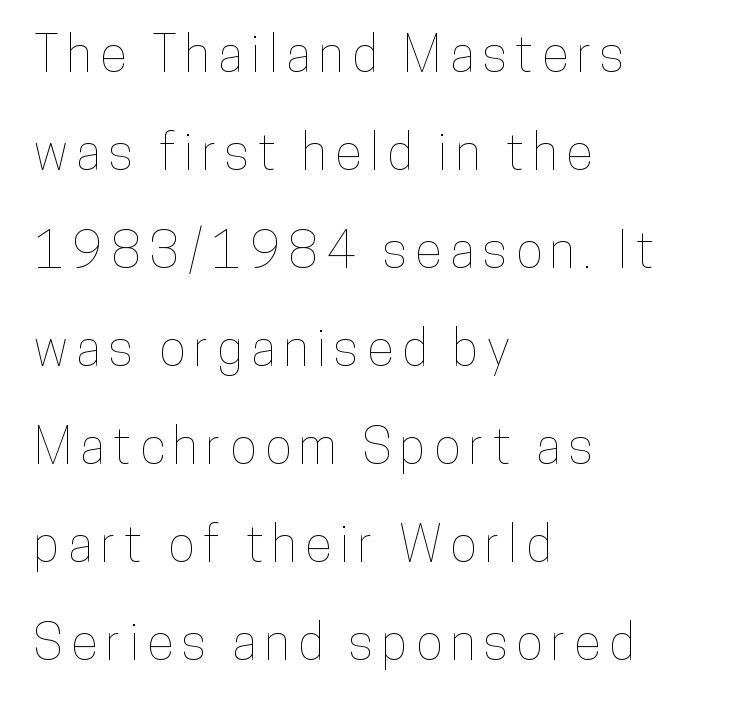
{"italic": "no", "width": "condensed", "stroke_contrast": "low", "x_height": "medium", "monospaced": "no", "underline": "no", "align": "left", "line_spacing": "loose", "line_spacing_ratio": 1.96, "glyph_px": 50}
